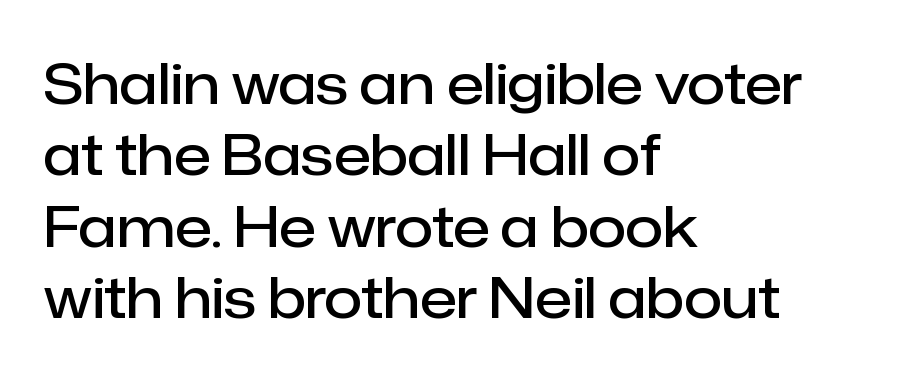
{"serif": "no", "italic": "no", "bold": "semi", "weight": "semibold", "width": "normal", "stroke_contrast": "low", "x_height": "medium", "monospaced": "no", "underline": "no", "align": "left", "line_spacing": "normal", "line_spacing_ratio": 1.3, "letter_spacing": "normal", "letter_spacing_em": 0.0, "glyph_px": 55}
